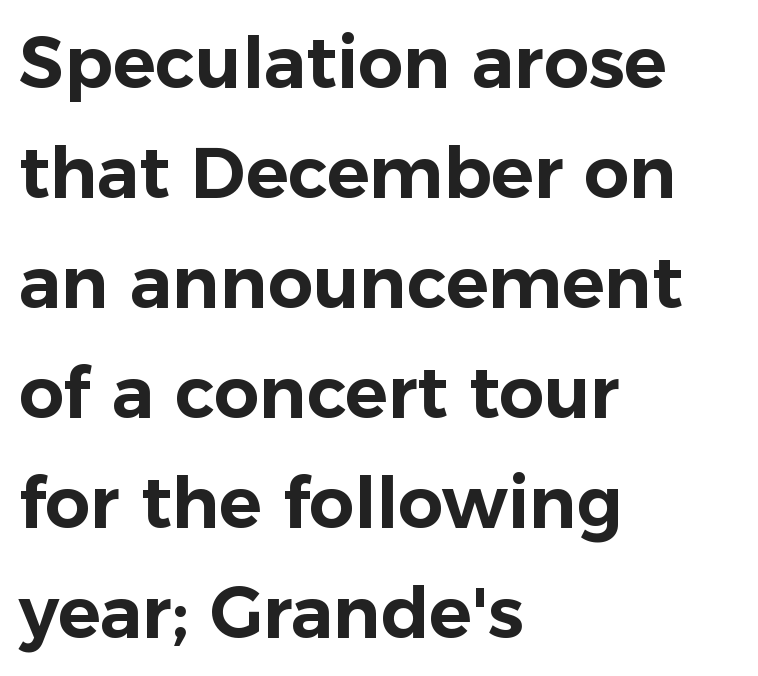
{"serif": "no", "italic": "no", "width": "normal", "stroke_contrast": "low", "x_height": "medium", "monospaced": "no", "underline": "no", "align": "left", "line_spacing": "normal", "line_spacing_ratio": 1.55, "letter_spacing": "normal", "letter_spacing_em": 0.0, "glyph_px": 71}
